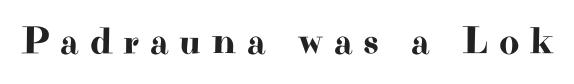
What stands out about the letter spacing? Its width — letters are far apart. Notice how the stems are strictly vertical — no italics here. The space beneath each line is pristine and unruled. Are there feet on the stems? There are — it's a serif. These lines are rendered in a variable-pitch font.
